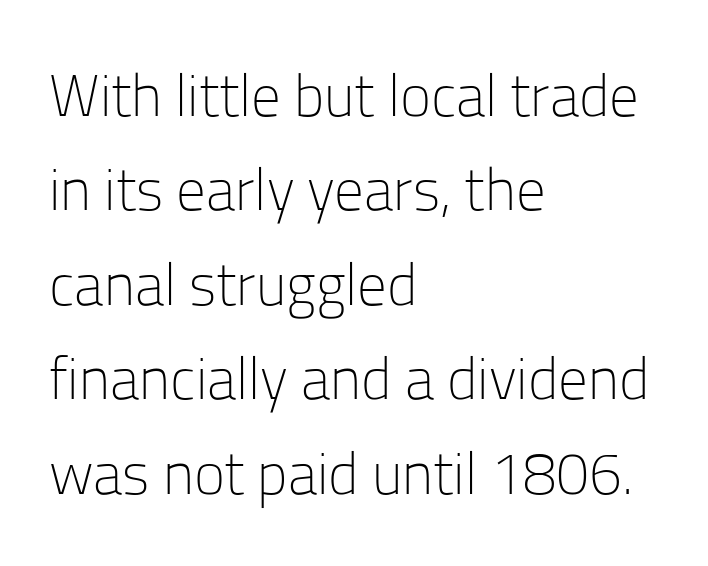
Compared with a centered layout, this one pins lines to the left instead. The gaps between neighbouring characters are ordinary and unremarkable. A clean baseline with only descenders dipping below it. Type style note: lacks serifs. Compared with typical paragraphs, the rows here are spaced about the same.
